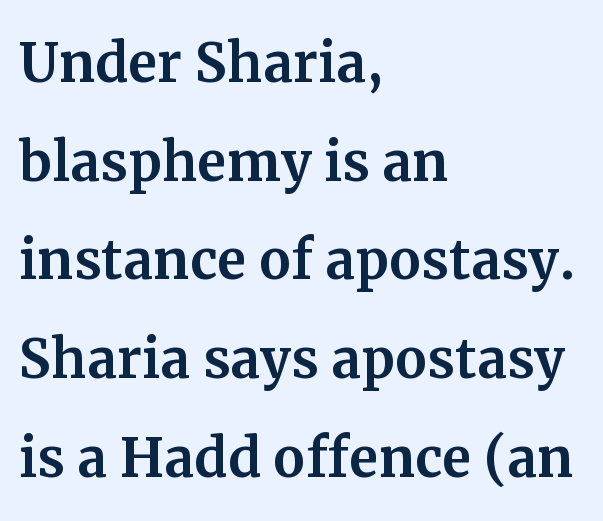
The image shows 72 px serif type, upright; set left-aligned, normal line spacing (1.37x), normal letter spacing, not underlined; medium stroke contrast and a medium x-height.
